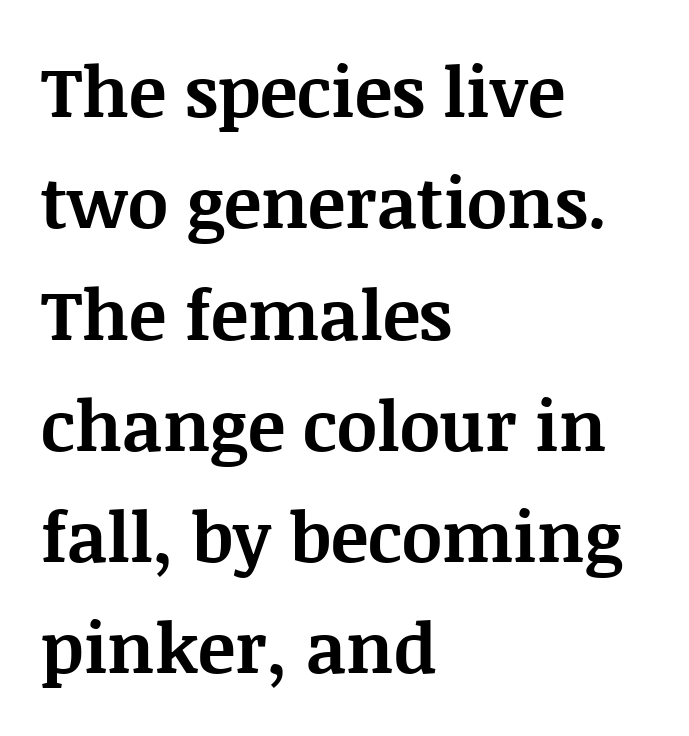
Each line starts at the same left margin while the right side varies. Here the designer chose a conventional face with non-uniform glyph widths. The designer went with a serif here, giving each stem small feet. Between one letter and the next there's only the usual sliver of space. This sample keeps an unexceptional amount of space between lines. Summary of weight: heavy, a full bold.
